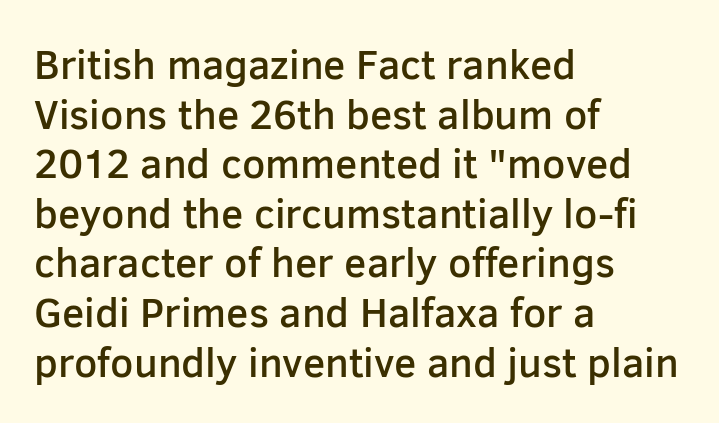
The foot of each line stays bare and open. One-word summary of the alignment: left. Check where the strokes stop: nothing finishes them off — pure sans. Summary of weight: moderately heavy, a semibold. Do the letters lean? They stand straight. Each letter keeps its own natural width here, so spacing adapts to shape.
